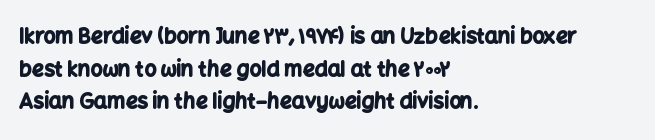
{"italic": "no", "bold": "yes", "underline": "no", "align": "left", "line_spacing": "normal", "line_spacing_ratio": 1.55, "letter_spacing": "normal", "letter_spacing_em": 0.0, "glyph_px": 21}
